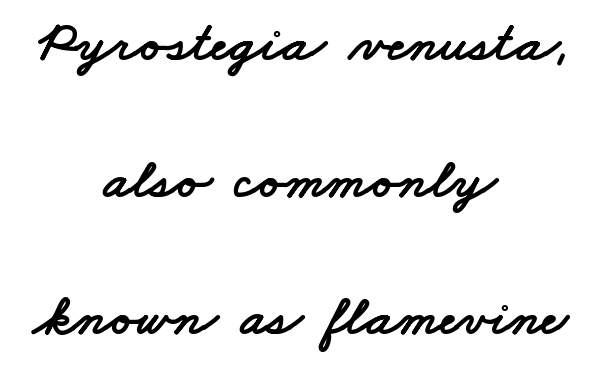
Q: Is the typeface a serif or a sans-serif typeface? A: Sans-serif.
Q: Is the text underlined? A: No.
Q: How is the paragraph aligned? A: Centered.
Q: Is the spacing between letters normal or unusually wide? A: Normal.
Q: Is the spacing between lines tight, normal or loose? A: Loose.
Q: Width (condensed, normal, or wide)? A: Wide.
Q: Stroke contrast? A: Low.
Q: x-height? A: Small.
Q: Monospaced? A: No.
